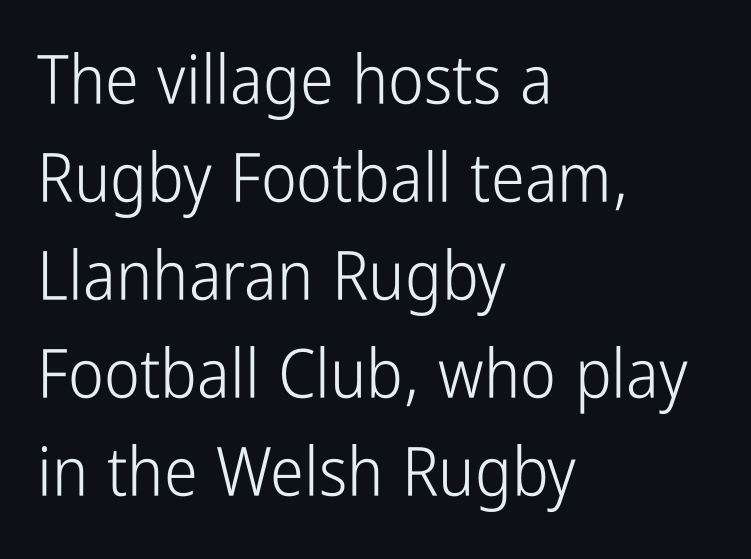
{"serif": "no", "italic": "no", "bold": "no", "weight": "light", "width": "condensed", "stroke_contrast": "low", "x_height": "medium", "monospaced": "no", "underline": "no", "align": "left", "line_spacing": "normal", "line_spacing_ratio": 1.44, "letter_spacing": "normal", "letter_spacing_em": 0.0, "glyph_px": 68}
